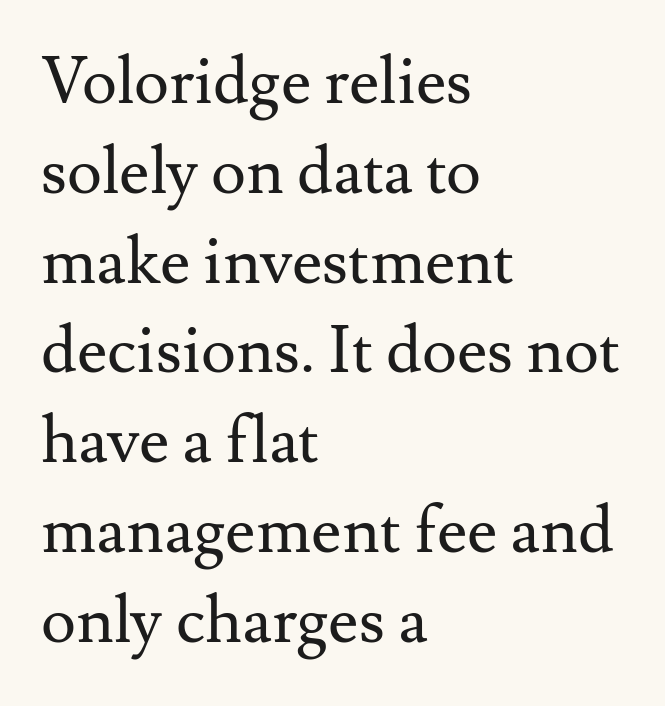
Does the leading feel generous? No, just average. This rendering uses left alignment, leaving the right contour irregular. This reads as an unemphasized weight, regular at the heaviest. To sum up the face: it has serifs.
